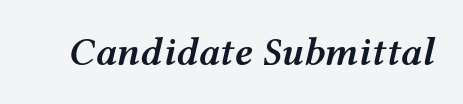
This sample uses plain, unmodified letter spacing. Notice the strokes are somewhat thickened but not fully heavy: this is a semibold. The text carries the slant typical of an italic or oblique font. The string is rendered with underlining switched off.
